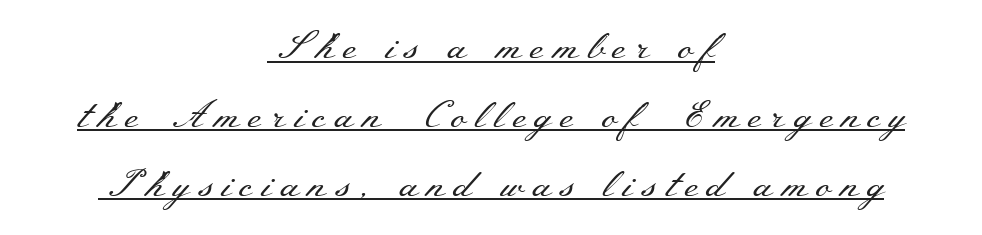
Q: Is the text bold? A: No.
Q: Is the text italic (slanted)? A: Yes.
Q: Is the typeface a serif or a sans-serif typeface? A: Serif.
Q: Is the text underlined? A: Yes.
Q: How is the paragraph aligned? A: Centered.
Q: Is the spacing between letters normal or unusually wide? A: Unusually wide.
Q: Width (condensed, normal, or wide)? A: Wide.
Q: Stroke contrast? A: Medium.
Q: x-height? A: Small.
Q: Monospaced? A: No.
